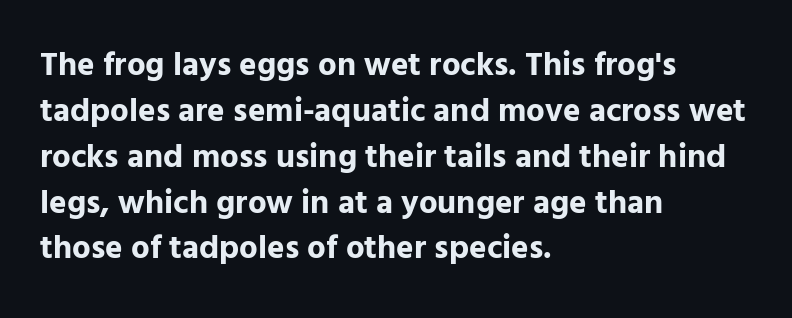
The image shows 33 px bold sans-serif type, upright; set left-aligned, normal line spacing (1.39x), normal letter spacing, not underlined; low stroke contrast and a medium x-height.
